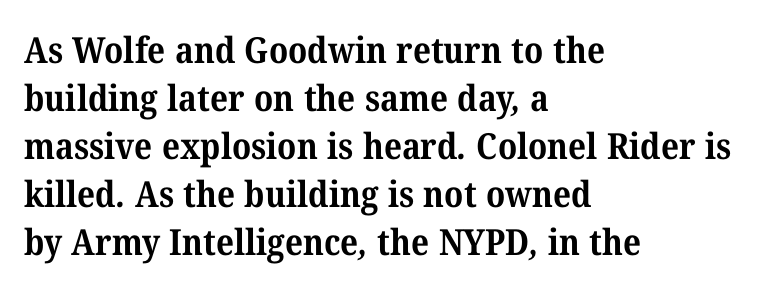
Unmarked baselines from the first word to the last. The rows are spaced the way most documents space them. Spacing between characters is what you'd get straight out of the box. All the whitespace from short lines collects on the right. Do the characters align in a grid? No, the font is proportional.
